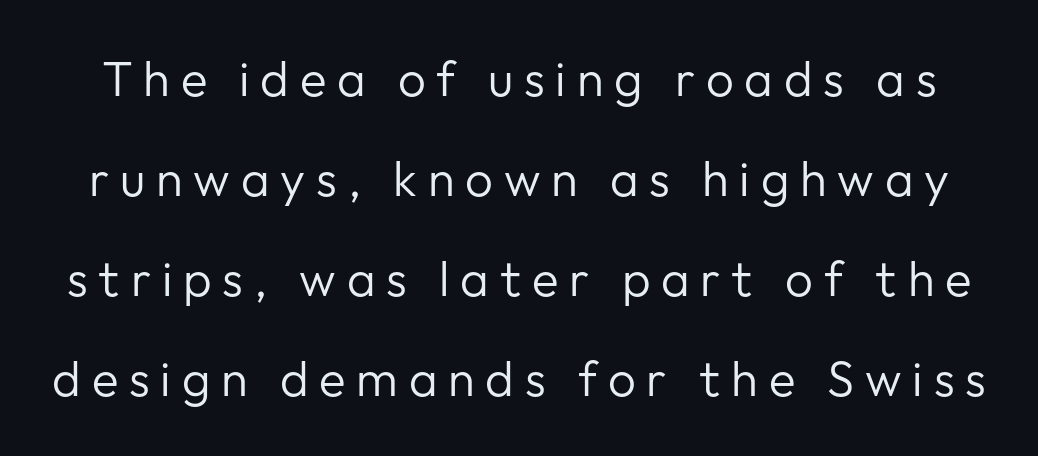
Q: Is the text bold? A: No.
Q: Is the text italic (slanted)? A: No, it is upright.
Q: Is the typeface a serif or a sans-serif typeface? A: Sans-serif.
Q: Is the text underlined? A: No.
Q: Is the spacing between letters normal or unusually wide? A: Unusually wide.
Q: Is the spacing between lines tight, normal or loose? A: Loose.
Q: Width (condensed, normal, or wide)? A: Normal.
Q: Stroke contrast? A: Low.
Q: x-height? A: Medium.
Q: Monospaced? A: No.
